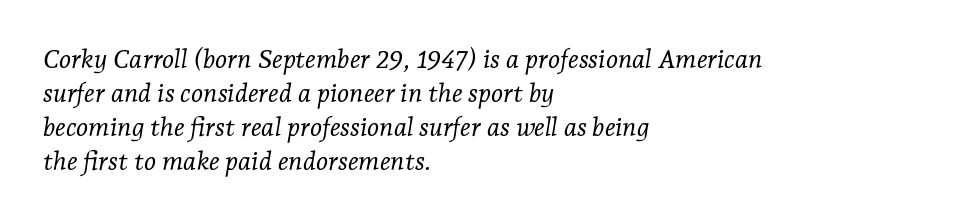
{"italic": "yes", "lean": "right", "slant_degrees": 7, "bold": "no", "underline": "no", "align": "left", "line_spacing": "normal", "line_spacing_ratio": 1.31, "letter_spacing": "normal", "letter_spacing_em": 0.0, "glyph_px": 26}
